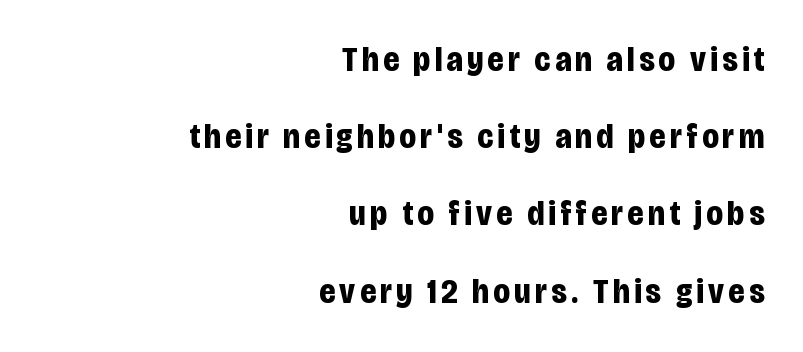
Q: Is the text bold? A: Yes.
Q: Is the text italic (slanted)? A: No, it is upright.
Q: Is the typeface a serif or a sans-serif typeface? A: Sans-serif.
Q: Is the text underlined? A: No.
Q: How is the paragraph aligned? A: Right-aligned.
Q: Is the spacing between lines tight, normal or loose? A: Loose.
Q: Width (condensed, normal, or wide)? A: Condensed.
Q: Stroke contrast? A: Low.
Q: x-height? A: Large.
Q: Monospaced? A: No.
